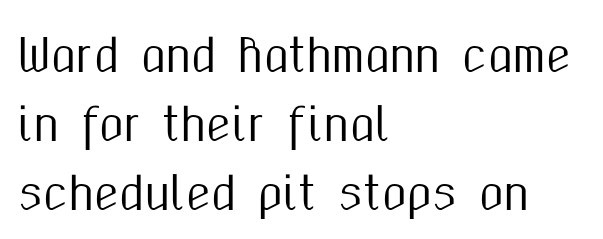
{"serif": "no", "italic": "no", "width": "condensed", "stroke_contrast": "medium", "x_height": "medium", "monospaced": "no", "underline": "no", "align": "left", "line_spacing": "normal", "line_spacing_ratio": 1.53, "letter_spacing": "normal", "letter_spacing_em": 0.0, "glyph_px": 45}
